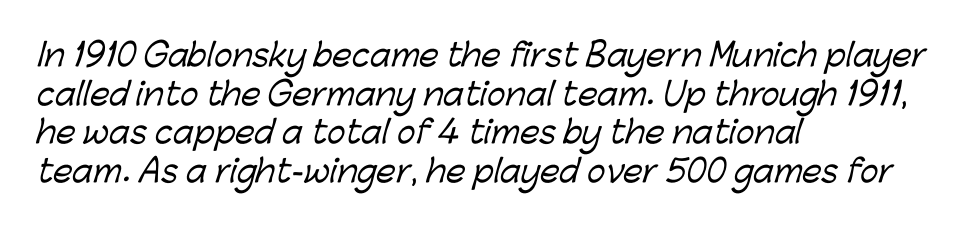
Q: Is the typeface a serif or a sans-serif typeface? A: Sans-serif.
Q: Is the text underlined? A: No.
Q: How is the paragraph aligned? A: Left-aligned.
Q: Is the spacing between letters normal or unusually wide? A: Normal.
Q: Is the spacing between lines tight, normal or loose? A: Normal.
Q: Width (condensed, normal, or wide)? A: Normal.
Q: Stroke contrast? A: Low.
Q: x-height? A: Medium.
Q: Monospaced? A: No.
